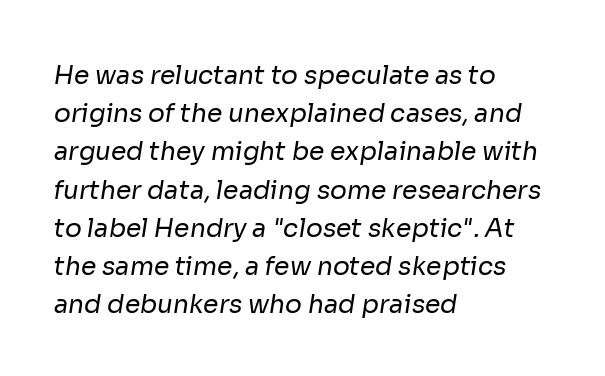
Every row of glyphs begins at an identical x-position on the left. The designer left line spacing at the default. No extra ink here — the face is not bold. Short note: letters normally spaced. The area under the type is left untouched.
